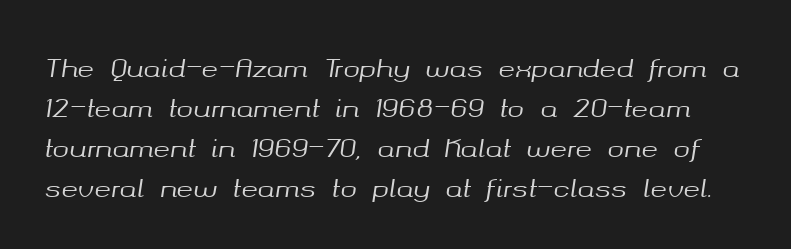
How are the letters spaced? Ordinarily, with no added tracking. Glance below the letters and you will spot only blank space. The typography opts for an oblique posture over an upright one. If you measured baseline to baseline, you'd find a middling distance.
